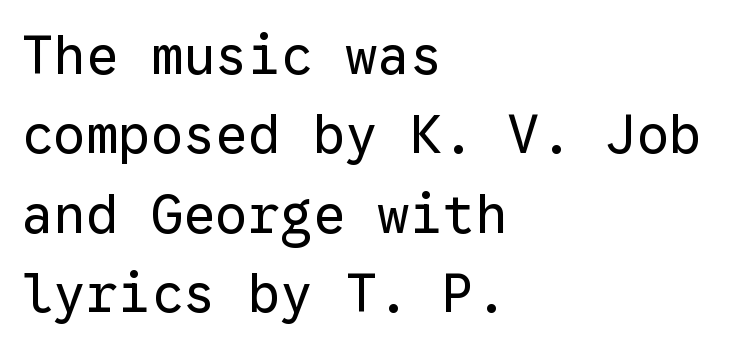
{"serif": "no", "italic": "no", "bold": "no", "weight": "regular", "width": "normal", "stroke_contrast": "low", "x_height": "medium", "monospaced": "yes", "underline": "no", "align": "left", "line_spacing": "normal", "line_spacing_ratio": 1.47, "letter_spacing": "normal", "letter_spacing_em": 0.0, "glyph_px": 54}
